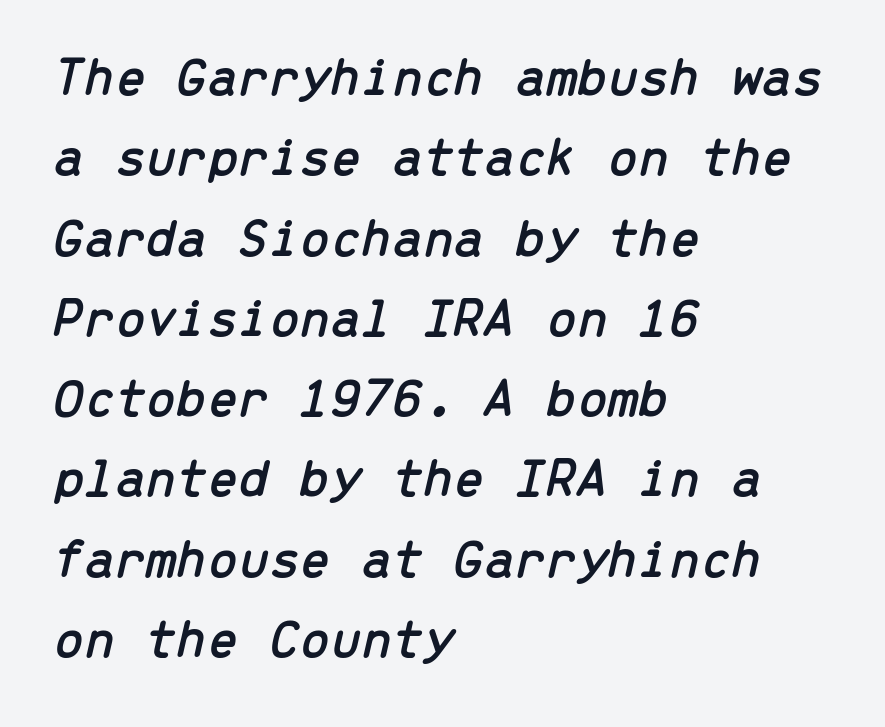
Is the type slanted? Yes — the strokes lean at a clear angle. The passage is arranged the way most books set body copy — flush left. Check the space under the baseline: it is left empty. Vertically, the passage feels balanced, rows spaced as you'd expect. Do the characters align in a grid? Yes, the font is monospaced.
